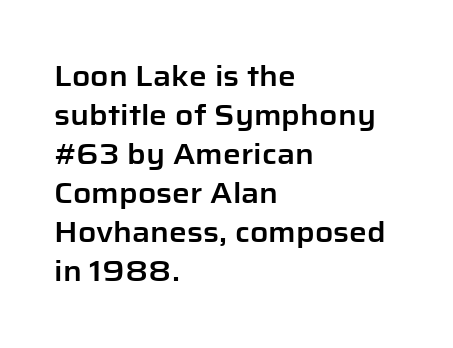
{"serif": "no", "italic": "no", "width": "normal", "stroke_contrast": "low", "x_height": "medium", "monospaced": "no", "underline": "no", "align": "left", "line_spacing": "normal", "line_spacing_ratio": 1.39, "letter_spacing": "normal", "letter_spacing_em": 0.0, "glyph_px": 28}
